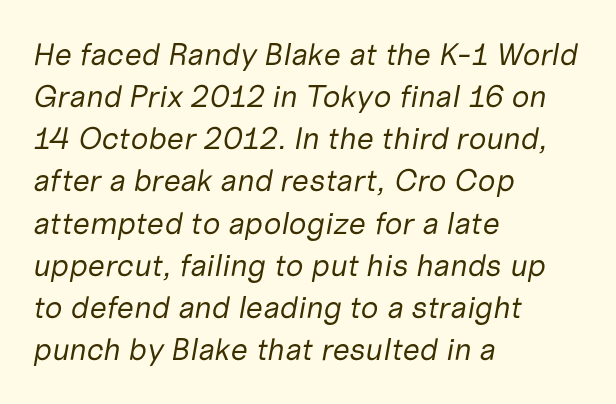
The image shows 31 px regular-weight type, italic (leaning right); set left-aligned, normal line spacing (1.36x), normal letter spacing, not underlined; low stroke contrast and a medium x-height.
